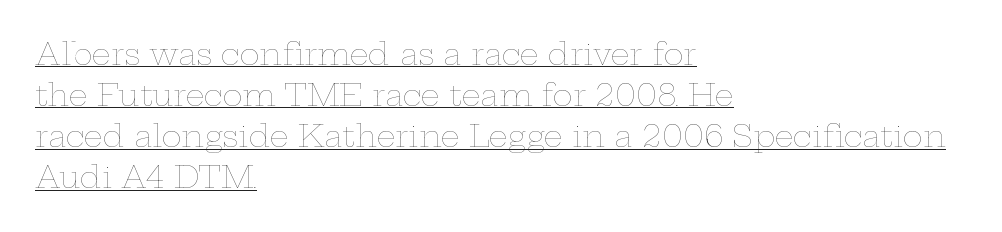
A typesetter would call this proportional, since set widths differ per character. The paragraph shown leans on its left margin. The space between consecutive lines is moderate. The lettering stays uniformly vertical, giving the passage a roman look.
